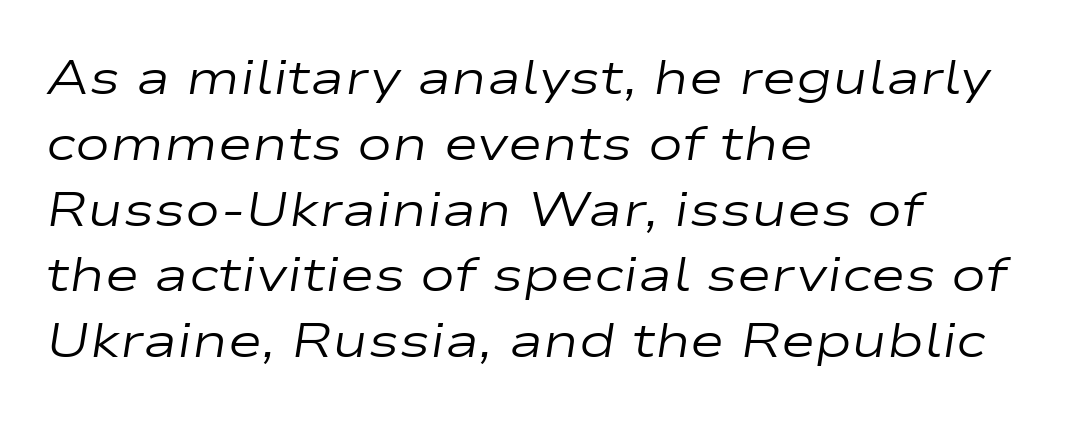
The image shows 47 px regular-weight, wide type, italic (leaning right); set left-aligned, normal line spacing (1.4x), normal letter spacing, not underlined; low stroke contrast and a medium x-height.
